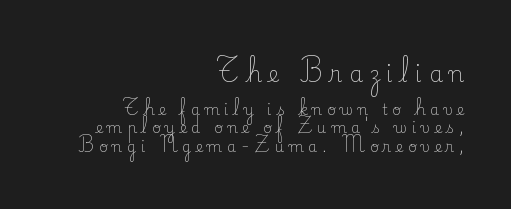
These lines have a slow, spaced-out rhythm from letter to letter. When letters stand straight like this, we call the style roman or upright. Just letters on the line, the space beneath them empty. Reading top to bottom, the characters get smaller at the block break. Alignment: flush right.
